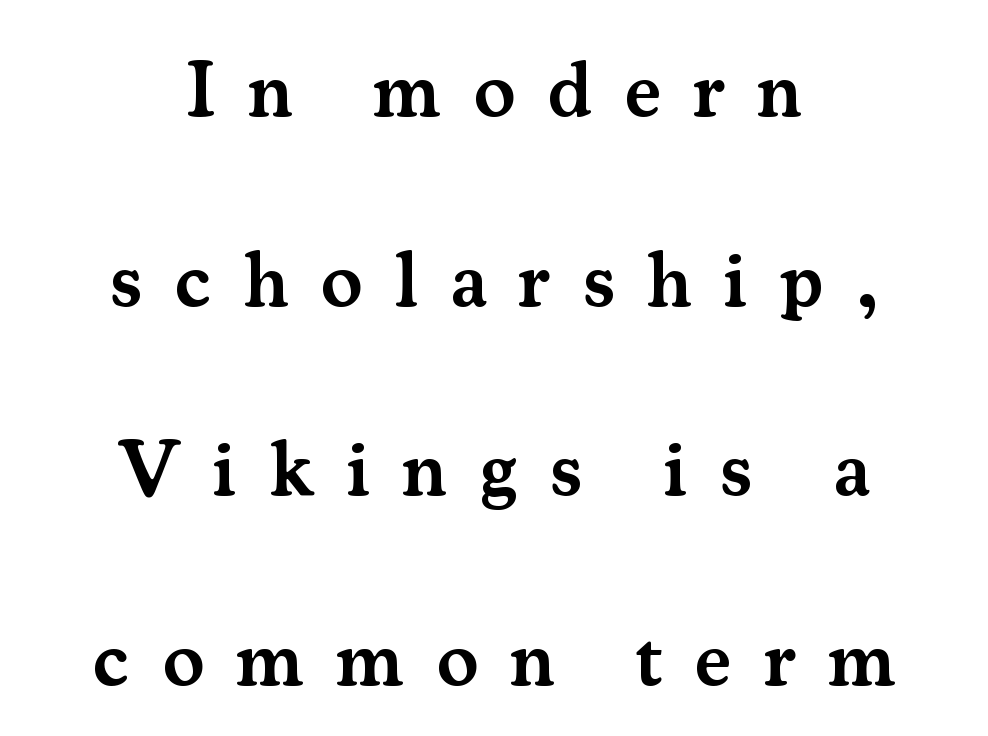
Q: Is the text bold? A: Semi-bold.
Q: Is the text italic (slanted)? A: No, it is upright.
Q: Is the typeface a serif or a sans-serif typeface? A: Serif.
Q: Is the text underlined? A: No.
Q: How is the paragraph aligned? A: Centered.
Q: Is the spacing between letters normal or unusually wide? A: Unusually wide.
Q: Is the spacing between lines tight, normal or loose? A: Loose.
Q: Width (condensed, normal, or wide)? A: Normal.
Q: Stroke contrast? A: Medium.
Q: x-height? A: Small.
Q: Monospaced? A: No.
